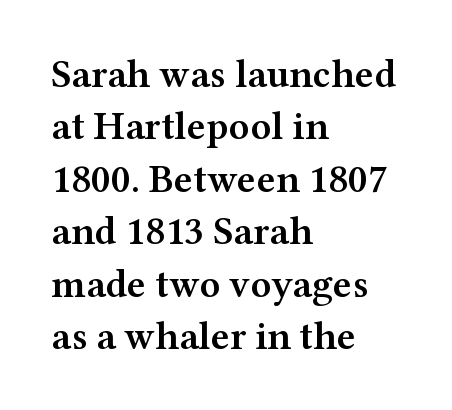
Q: Is the text bold? A: Semi-bold.
Q: Is the text italic (slanted)? A: No, it is upright.
Q: Is the typeface a serif or a sans-serif typeface? A: Serif.
Q: Is the text underlined? A: No.
Q: How is the paragraph aligned? A: Left-aligned.
Q: Is the spacing between letters normal or unusually wide? A: Normal.
Q: Is the spacing between lines tight, normal or loose? A: Normal.
Q: Width (condensed, normal, or wide)? A: Wide.
Q: Stroke contrast? A: Medium.
Q: x-height? A: Medium.
Q: Monospaced? A: No.
